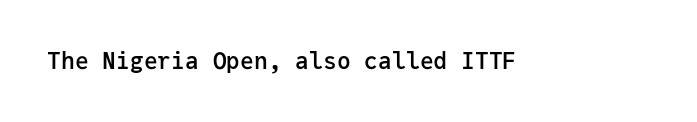
Q: Is the text bold? A: Semi-bold.
Q: Is the text italic (slanted)? A: No, it is upright.
Q: Is the text underlined? A: No.
Q: Is the spacing between letters normal or unusually wide? A: Normal.
